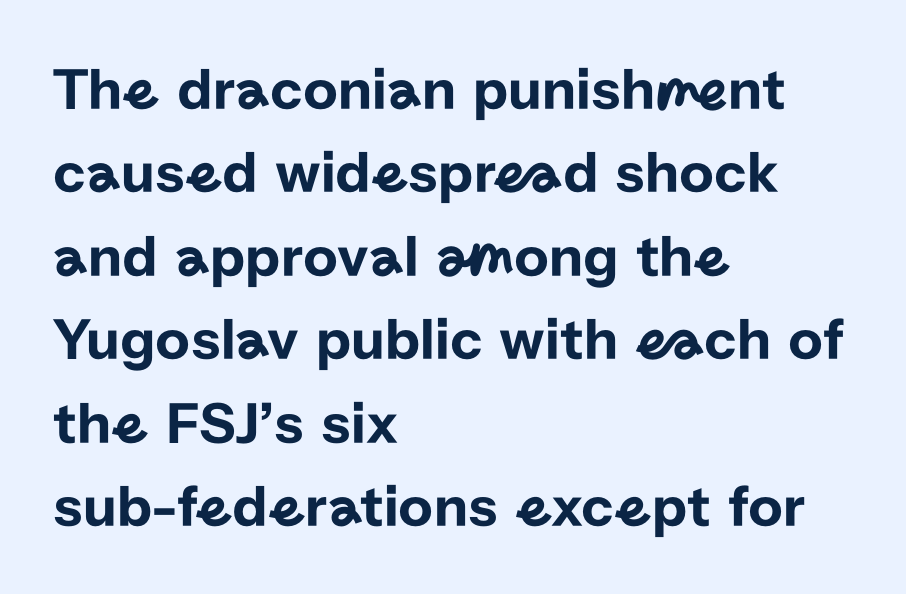
The image shows 60 px sans-serif type, upright; set left-aligned, normal line spacing (1.39x), normal letter spacing, not underlined; low stroke contrast and a medium x-height.
